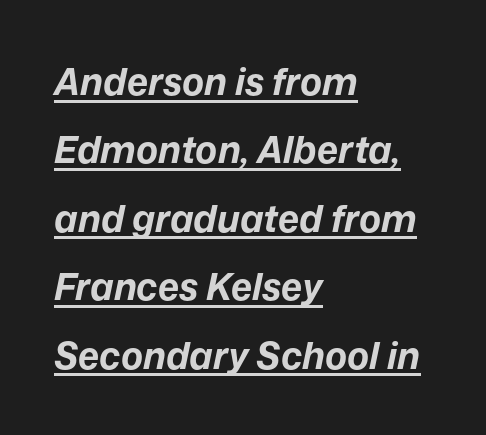
The image shows 37 px bold type, italic (leaning right); set left-aligned, line spacing 1.85x, normal letter spacing, underlined; low stroke contrast and a medium x-height.
